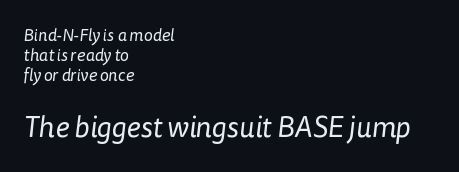
{"serif": "no", "bold": "no", "weight": "regular", "width": "normal", "stroke_contrast": "low", "x_height": "medium", "monospaced": "no", "underline": "no", "align": "left", "line_spacing_ratio": 1.17, "letter_spacing": "normal", "letter_spacing_em": 0.0, "larger_block": "second", "size_ratio": 1.71, "glyph_px": 29}
